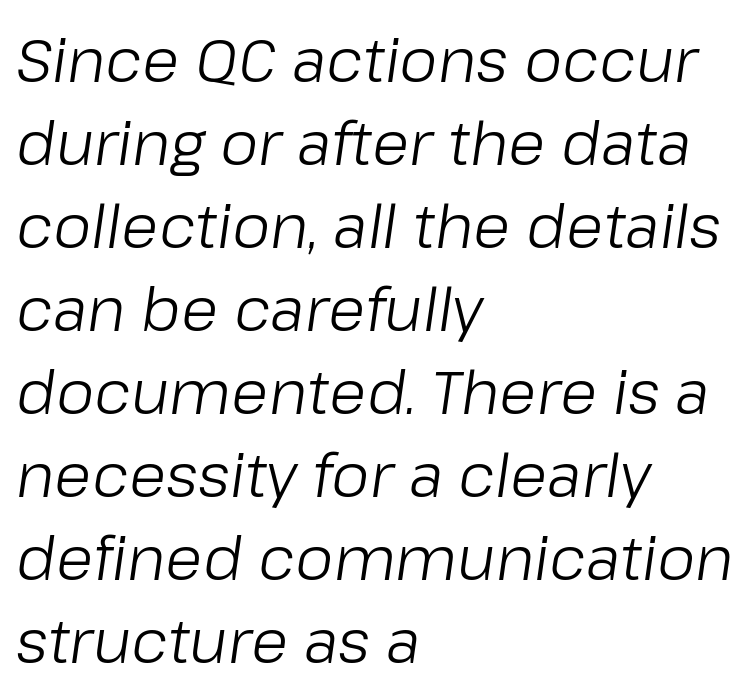
Nothing unusual about the tracking: characters are spaced as the font intends. The cut favours lightness, reaching ordinary text weight at its darkest. Regarding leading, the lines here are spaced in the standard way. Each letter keeps its own natural width here, so spacing adapts to shape.
